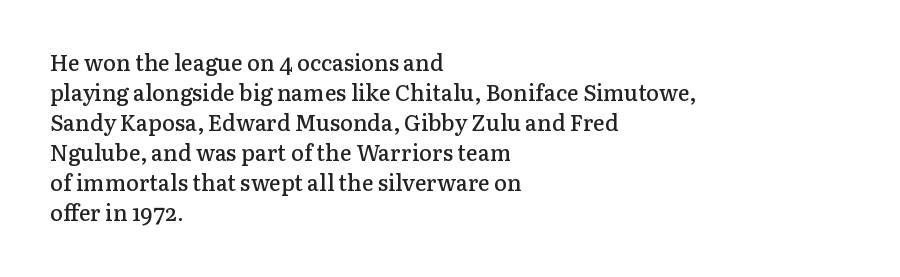
Q: Is the text bold? A: Semi-bold.
Q: Is the text italic (slanted)? A: No, it is upright.
Q: Is the text underlined? A: No.
Q: How is the paragraph aligned? A: Left-aligned.
Q: Is the spacing between letters normal or unusually wide? A: Normal.
Q: Is the spacing between lines tight, normal or loose? A: Normal.
